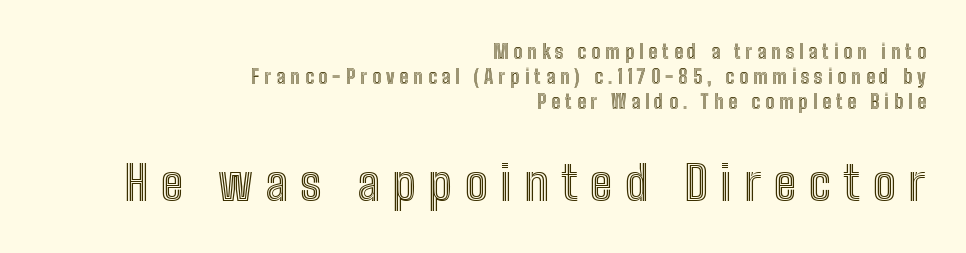
Baseline-to-baseline distance is the conventional proportion of letter height. Varying glyph widths throughout — classic text-font behaviour. Tall strokes in this sample are plumb rather than angled. Anything drawn beneath the words? Only blank space. Notice how the passage keeps a crisp vertical edge on the right only.
